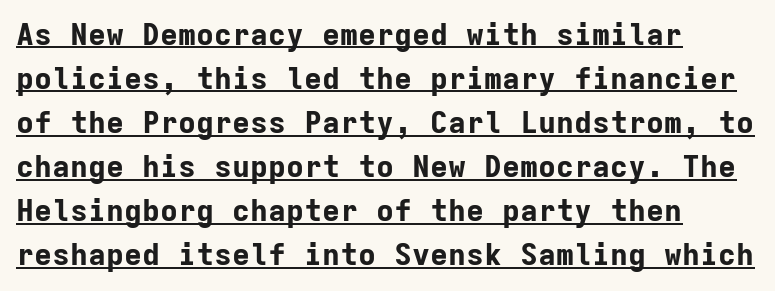
Grotesque or geometric, the face here clearly has no serifs. The lines are quadded left. Looks like someone drew a line under every word here. Each word holds together tightly as a unit, with standard inter-letter gaps.
